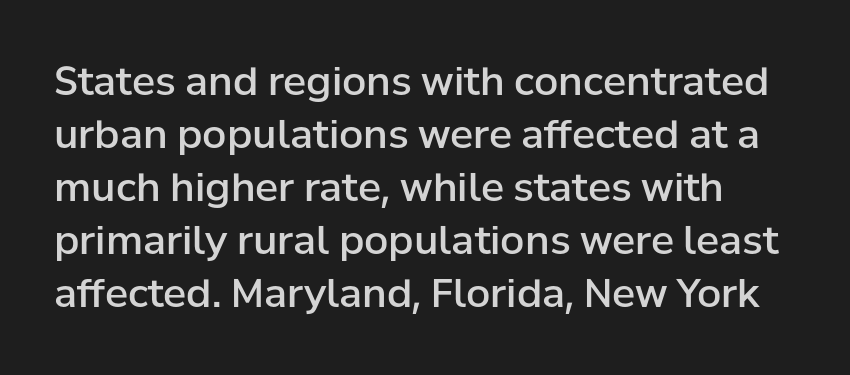
Q: Is the text bold? A: Semi-bold.
Q: Is the text italic (slanted)? A: No, it is upright.
Q: Is the typeface a serif or a sans-serif typeface? A: Sans-serif.
Q: Is the text underlined? A: No.
Q: Is the spacing between letters normal or unusually wide? A: Normal.
Q: Is the spacing between lines tight, normal or loose? A: Normal.
Q: Width (condensed, normal, or wide)? A: Normal.
Q: Stroke contrast? A: Low.
Q: x-height? A: Medium.
Q: Monospaced? A: No.
